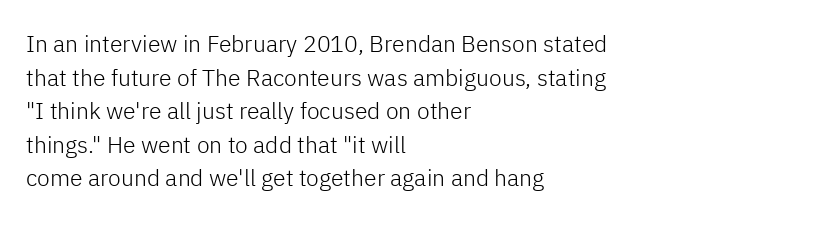
What stands out about the letter spacing? Nothing — it is the standard amount. Type without underlining. You can tell it's not italic because the verticals are truly vertical. Is there much room between lines? A standard amount, neither cramped nor airy.
